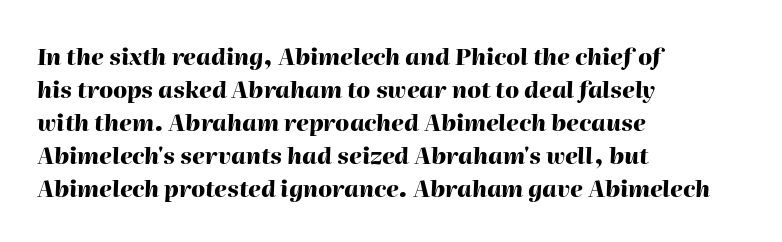
The image shows 23 px bold type, italic (leaning right); set left-aligned, normal line spacing (1.43x), normal letter spacing, not underlined.
